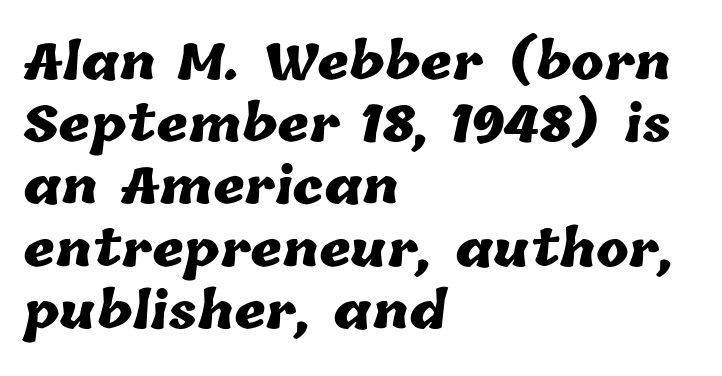
{"bold": "yes", "weight": "heavy", "width": "normal", "stroke_contrast": "low", "x_height": "medium", "monospaced": "no", "underline": "no", "align": "left", "line_spacing": "normal", "line_spacing_ratio": 1.27, "letter_spacing": "normal", "letter_spacing_em": 0.0, "glyph_px": 49}
